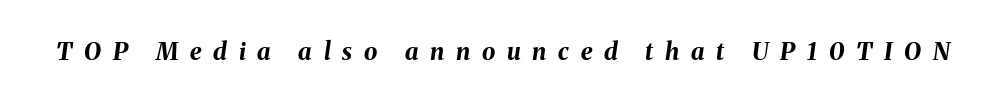
{"italic": "yes", "lean": "right", "slant_degrees": 8, "bold": "yes", "underline": "no", "letter_spacing": "wide", "letter_spacing_em": 0.49, "glyph_px": 24}
